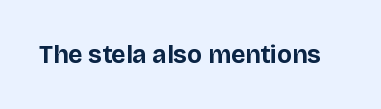
{"italic": "no", "bold": "yes", "underline": "no", "letter_spacing": "normal", "letter_spacing_em": 0.0, "glyph_px": 25}
